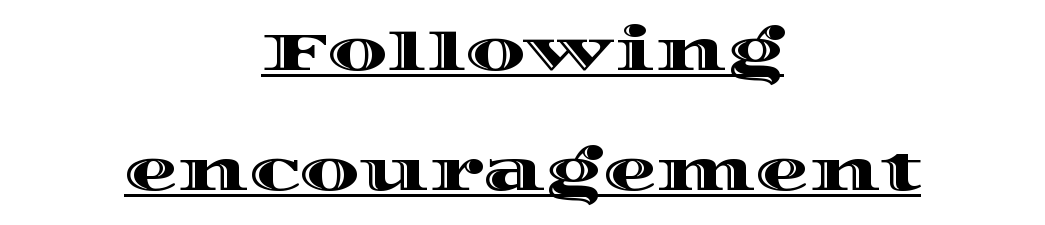
Q: Is the text italic (slanted)? A: No, it is upright.
Q: Is the text underlined? A: Yes.
Q: How is the paragraph aligned? A: Centered.
Q: Is the spacing between letters normal or unusually wide? A: Normal.
Q: Is the spacing between lines tight, normal or loose? A: Loose.
Q: Width (condensed, normal, or wide)? A: Wide.
Q: x-height? A: Large.
Q: Monospaced? A: No.
